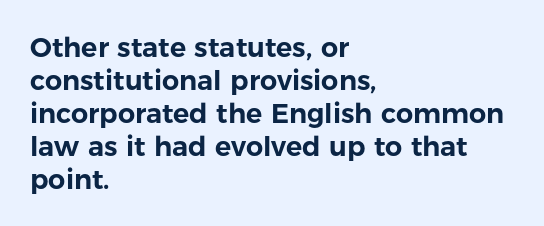
No extra tracking has been applied to these lines. Check the space under the baseline: it is left empty. The font's upright variant was chosen for this text. Casual observation: everything's shoved over to the left.
